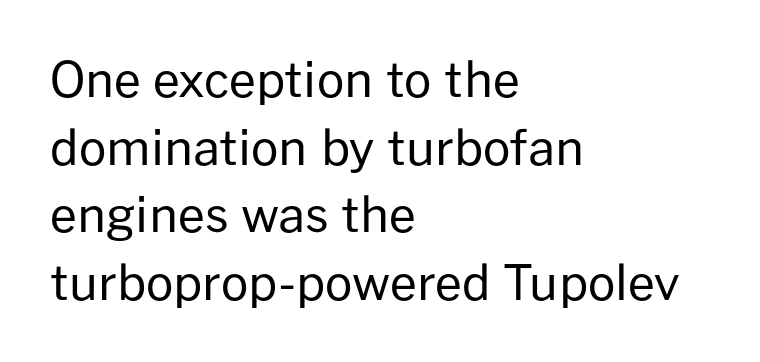
Q: Is the text bold? A: No.
Q: Is the text italic (slanted)? A: No, it is upright.
Q: Is the typeface a serif or a sans-serif typeface? A: Sans-serif.
Q: Is the text underlined? A: No.
Q: How is the paragraph aligned? A: Left-aligned.
Q: Is the spacing between letters normal or unusually wide? A: Normal.
Q: Is the spacing between lines tight, normal or loose? A: Normal.
Q: Width (condensed, normal, or wide)? A: Normal.
Q: Stroke contrast? A: Low.
Q: x-height? A: Medium.
Q: Monospaced? A: No.
